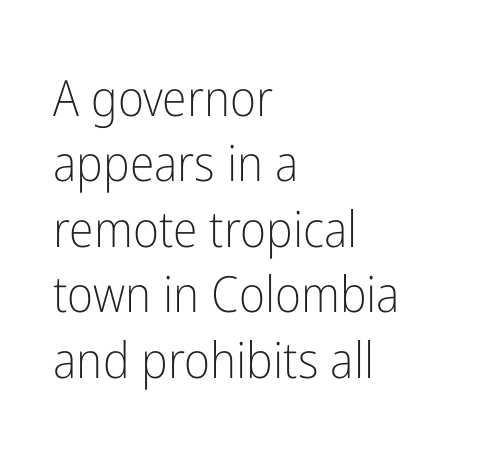
Q: Is the text bold? A: No.
Q: Is the text italic (slanted)? A: No, it is upright.
Q: Is the typeface a serif or a sans-serif typeface? A: Sans-serif.
Q: Is the text underlined? A: No.
Q: How is the paragraph aligned? A: Left-aligned.
Q: Is the spacing between letters normal or unusually wide? A: Normal.
Q: Is the spacing between lines tight, normal or loose? A: Normal.
Q: Width (condensed, normal, or wide)? A: Condensed.
Q: Stroke contrast? A: Low.
Q: x-height? A: Medium.
Q: Monospaced? A: No.
